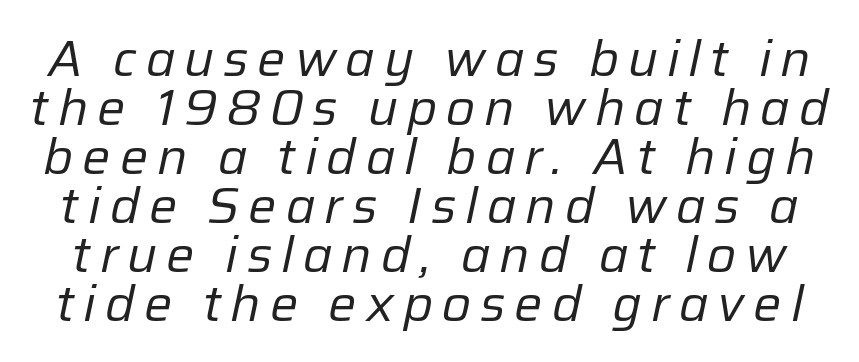
{"italic": "yes", "lean": "right", "slant_degrees": 12, "bold": "no", "weight": "regular", "width": "normal", "stroke_contrast": "low", "x_height": "medium", "monospaced": "no", "underline": "no", "line_spacing": "tight", "line_spacing_ratio": 0.98, "glyph_px": 50}
